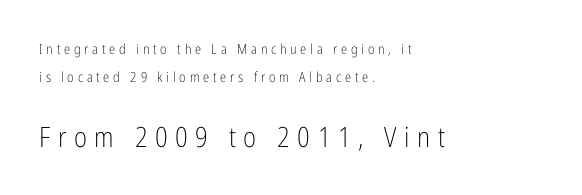
Line starts are locked; line ends wander. Classification — sans serif. The letters look calm and open, with moderate or lighter stems. Quick note: interline space is abundant. The face used here is proportionally spaced, like ordinary book or web type.
